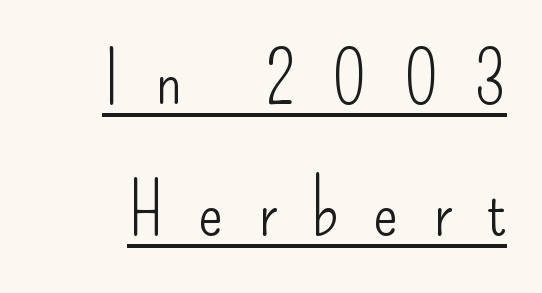
Q: Is the text bold? A: No.
Q: Is the text italic (slanted)? A: No, it is upright.
Q: Is the typeface a serif or a sans-serif typeface? A: Sans-serif.
Q: Is the text underlined? A: Yes.
Q: Is the spacing between letters normal or unusually wide? A: Unusually wide.
Q: Width (condensed, normal, or wide)? A: Condensed.
Q: Stroke contrast? A: Low.
Q: x-height? A: Small.
Q: Monospaced? A: No.
